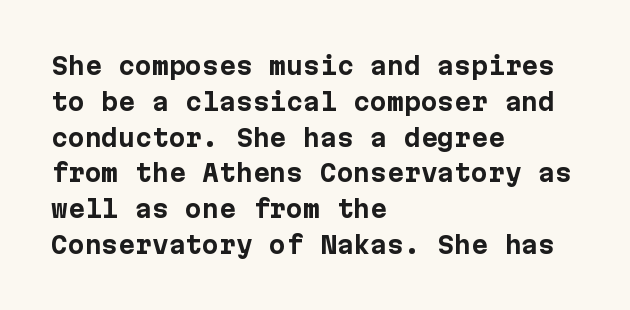
The image shows 24 px bold type, upright; set left-aligned, normal line spacing (1.49x), normal letter spacing, not underlined.
